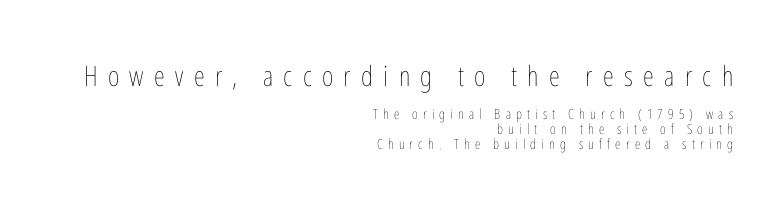
The image shows 28 px thin, condensed type, upright; set right-aligned, tight line spacing (1.06x), unusually wide letter spacing (+0.37 em), not underlined; the first (top) block is 2.0x larger; low stroke contrast and a medium x-height.
